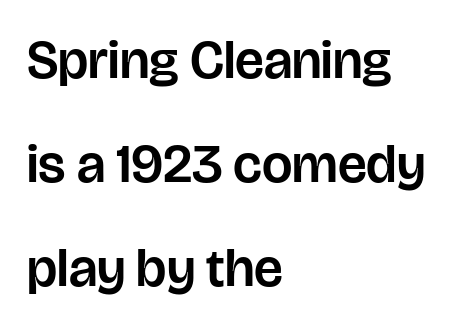
Q: Is the text italic (slanted)? A: No, it is upright.
Q: Is the typeface a serif or a sans-serif typeface? A: Sans-serif.
Q: Is the text underlined? A: No.
Q: How is the paragraph aligned? A: Left-aligned.
Q: Is the spacing between letters normal or unusually wide? A: Normal.
Q: Is the spacing between lines tight, normal or loose? A: Loose.
Q: Width (condensed, normal, or wide)? A: Normal.
Q: Stroke contrast? A: Low.
Q: x-height? A: Large.
Q: Monospaced? A: No.
